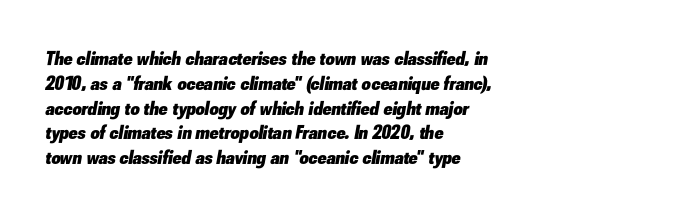
The image shows 20 px bold type, italic (leaning right); set left-aligned, line spacing 1.24x, normal letter spacing, not underlined.
